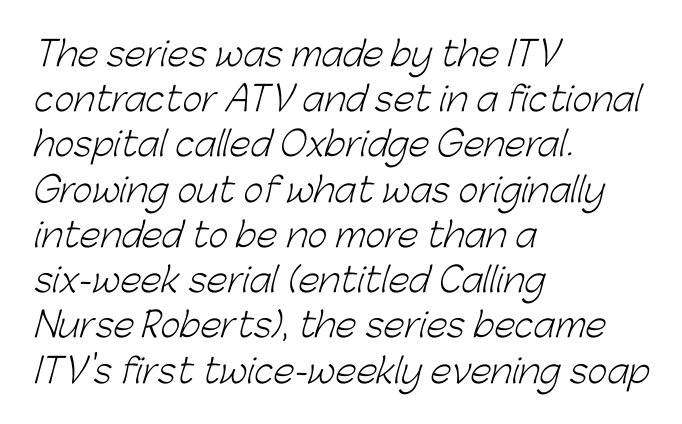
These lines are composed in type without serifs. Weight: in the light-to-regular range. Clear beneath every line of the passage. Varying glyph widths throughout — classic text-font behaviour.
